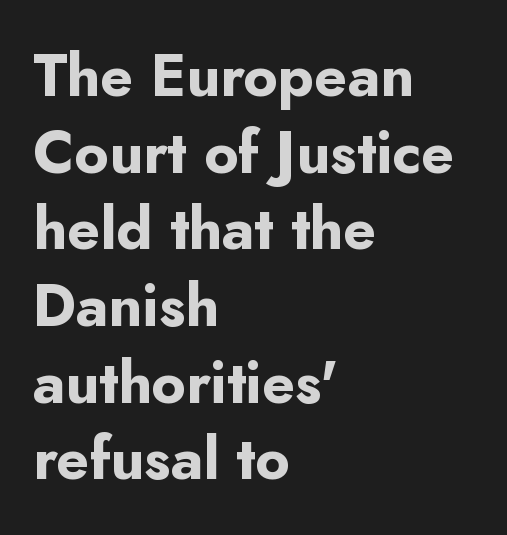
{"serif": "no", "italic": "no", "bold": "yes", "weight": "bold", "width": "normal", "stroke_contrast": "low", "x_height": "small", "monospaced": "no", "underline": "no", "align": "left", "line_spacing": "normal", "line_spacing_ratio": 1.3, "letter_spacing": "normal", "letter_spacing_em": 0.0, "glyph_px": 59}
